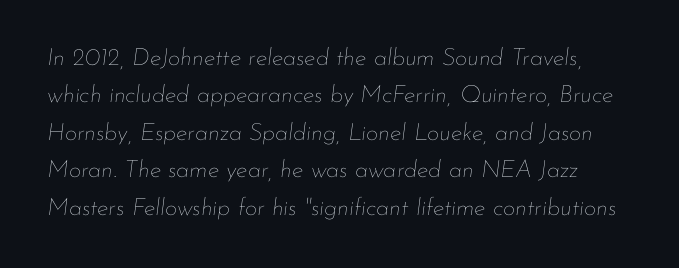
{"italic": "yes", "lean": "right", "slant_degrees": 7, "bold": "no", "underline": "no", "line_spacing": "normal", "line_spacing_ratio": 1.56, "letter_spacing": "normal", "letter_spacing_em": 0.0, "glyph_px": 24}
